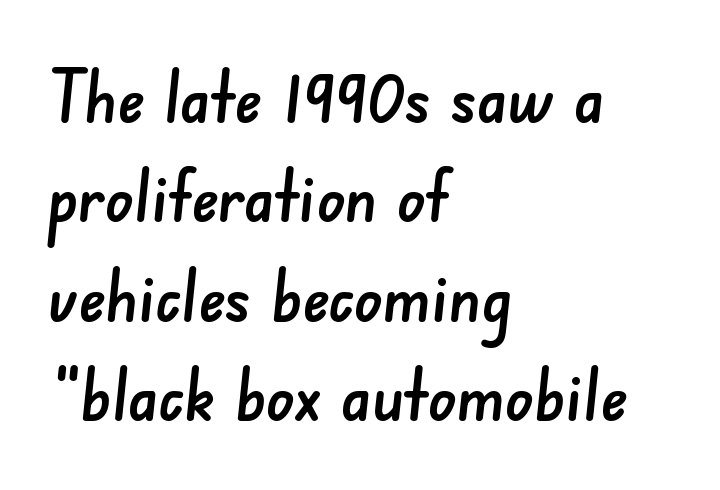
Q: Is the typeface a serif or a sans-serif typeface? A: Sans-serif.
Q: Is the text underlined? A: No.
Q: How is the paragraph aligned? A: Left-aligned.
Q: Is the spacing between letters normal or unusually wide? A: Normal.
Q: Is the spacing between lines tight, normal or loose? A: Normal.
Q: Width (condensed, normal, or wide)? A: Normal.
Q: Stroke contrast? A: Low.
Q: x-height? A: Small.
Q: Monospaced? A: No.
